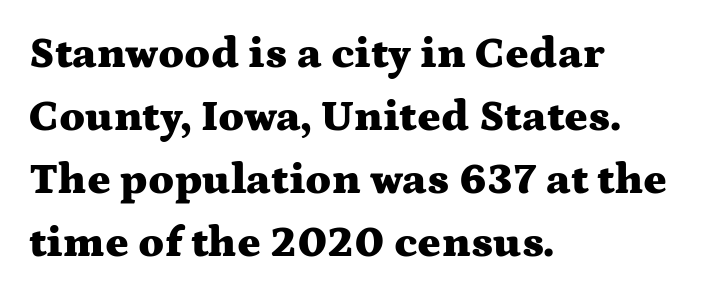
The image shows 44 px heavy, wide serif type, upright; set left-aligned, normal line spacing (1.43x), normal letter spacing, not underlined; medium stroke contrast and a medium x-height.
